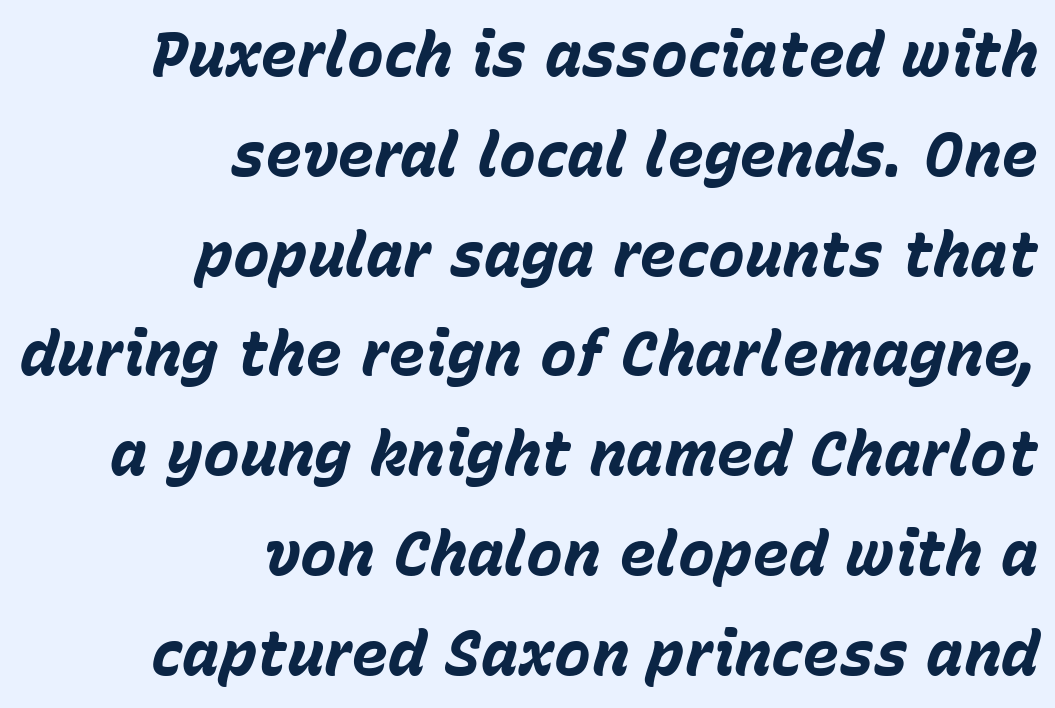
Q: Is the text bold? A: Yes.
Q: Is the text italic (slanted)? A: Yes, it leans right by about 15 degrees.
Q: Is the text underlined? A: No.
Q: How is the paragraph aligned? A: Right-aligned.
Q: Is the spacing between letters normal or unusually wide? A: Normal.
Q: Is the spacing between lines tight, normal or loose? A: Normal.
Q: Width (condensed, normal, or wide)? A: Normal.
Q: Stroke contrast? A: Low.
Q: x-height? A: Medium.
Q: Monospaced? A: No.
